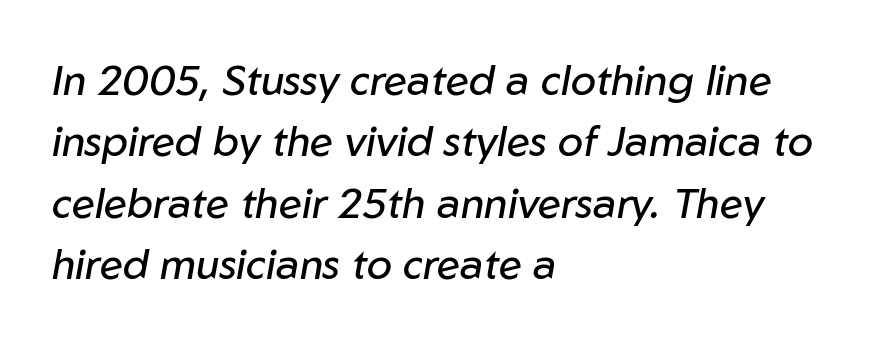
{"italic": "yes", "lean": "right", "slant_degrees": 10, "bold": "no", "weight": "regular", "width": "normal", "stroke_contrast": "low", "x_height": "medium", "monospaced": "no", "underline": "no", "align": "left", "line_spacing": "normal", "line_spacing_ratio": 1.46, "letter_spacing": "normal", "letter_spacing_em": 0.0, "glyph_px": 42}
